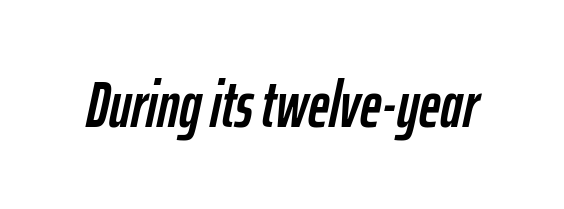
The image shows 65 px condensed type, italic (leaning right); set normal letter spacing, not underlined; low stroke contrast and a medium x-height.
